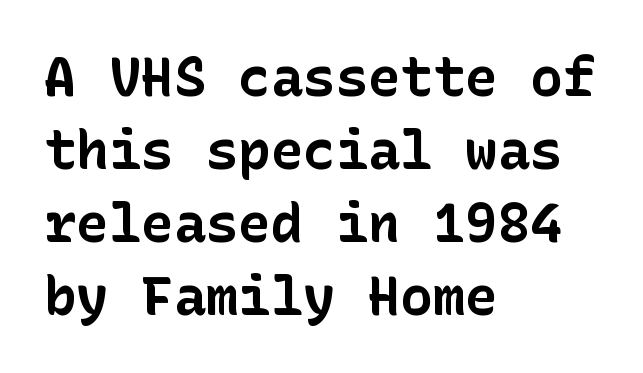
The image shows 54 px bold sans-serif type, upright; set left-aligned, normal line spacing (1.35x), normal letter spacing, not underlined; low stroke contrast and a medium x-height.
